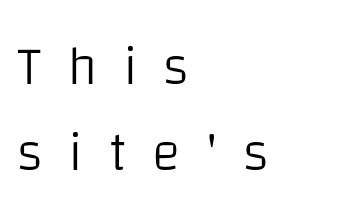
Q: Is the text bold? A: No.
Q: Is the text italic (slanted)? A: No, it is upright.
Q: Is the typeface a serif or a sans-serif typeface? A: Sans-serif.
Q: Is the text underlined? A: No.
Q: How is the paragraph aligned? A: Left-aligned.
Q: Is the spacing between letters normal or unusually wide? A: Unusually wide.
Q: Is the spacing between lines tight, normal or loose? A: Normal.
Q: Width (condensed, normal, or wide)? A: Normal.
Q: Stroke contrast? A: Low.
Q: x-height? A: Large.
Q: Monospaced? A: No.
